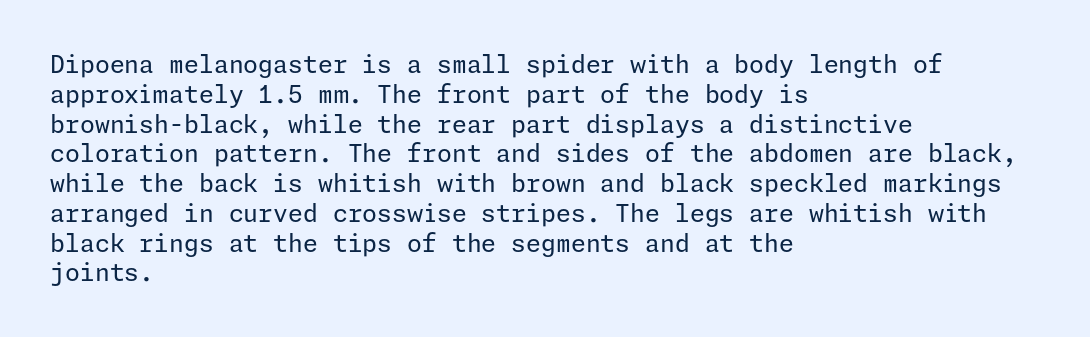
{"italic": "no", "bold": "no", "underline": "no", "align": "left", "line_spacing_ratio": 1.24, "letter_spacing": "normal", "letter_spacing_em": 0.0, "glyph_px": 24}
